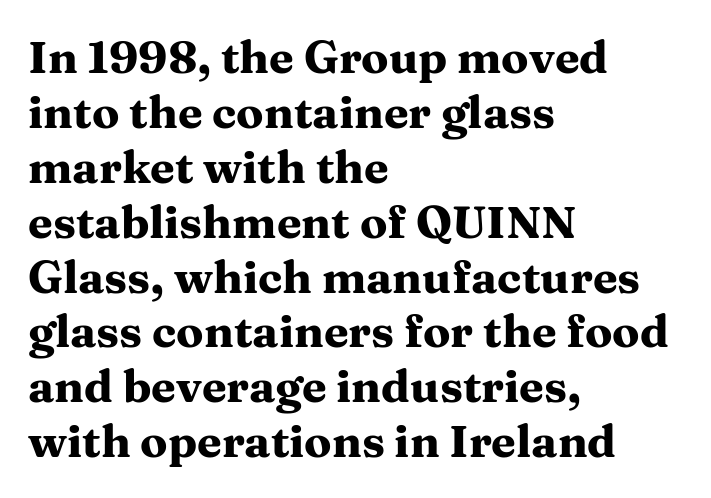
The image shows 45 px heavy, wide serif type, upright; set left-aligned, line spacing 1.22x, normal letter spacing, not underlined; medium stroke contrast and a medium x-height.
